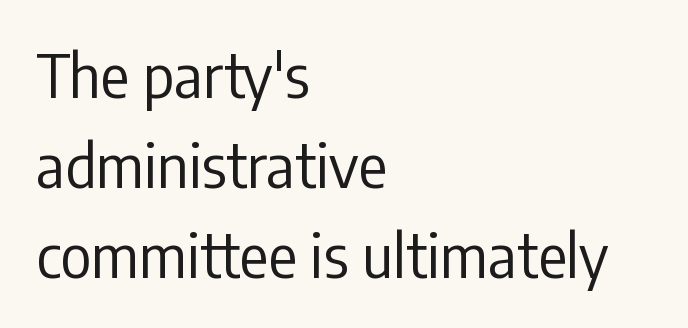
Character widths vary here, with narrow letters taking less room than wide ones. Caption: standard tracking, unaltered. Tall strokes in this sample are plumb rather than angled. Descender tails drop into unmarked territory.
